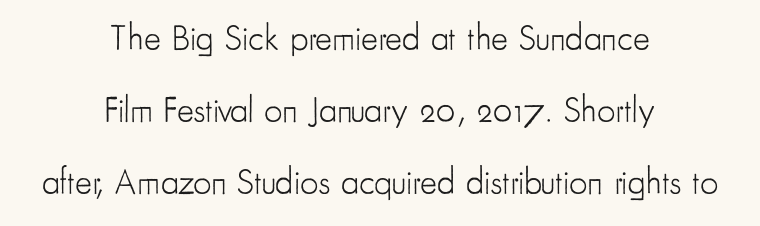
Every stem runs plumb, perpendicular to the baseline. Stems and bowls with no extra thickness — not bold. Stroke terminals: plain, sans-serif. The rendering uses a large line-height, opening up the rows. Where is the straight margin? There isn't one; the lines are centered.
